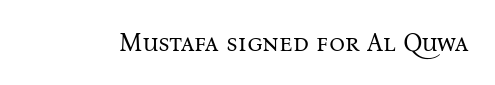
The image shows 25 px text type, upright; set normal letter spacing, not underlined.
